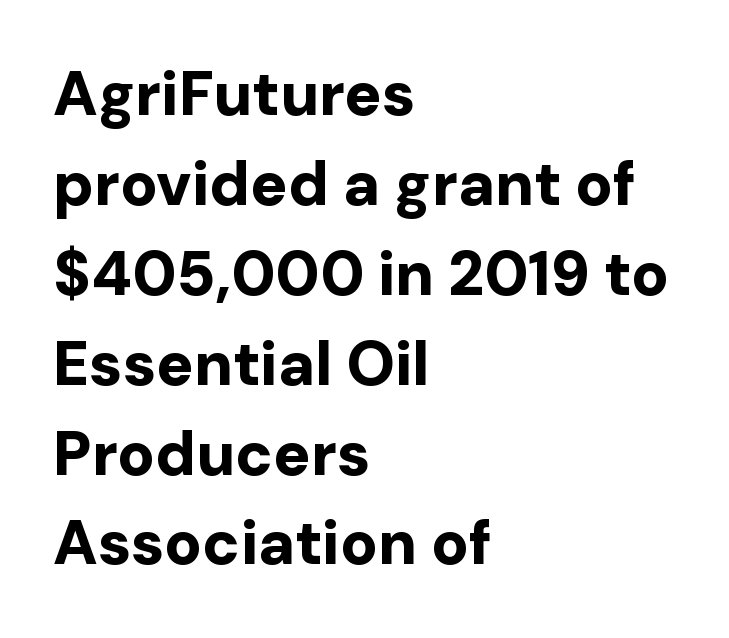
Q: Is the text bold? A: Yes.
Q: Is the text italic (slanted)? A: No, it is upright.
Q: Is the typeface a serif or a sans-serif typeface? A: Sans-serif.
Q: Is the text underlined? A: No.
Q: How is the paragraph aligned? A: Left-aligned.
Q: Is the spacing between letters normal or unusually wide? A: Normal.
Q: Is the spacing between lines tight, normal or loose? A: Normal.
Q: Width (condensed, normal, or wide)? A: Normal.
Q: Stroke contrast? A: Low.
Q: x-height? A: Medium.
Q: Monospaced? A: No.
